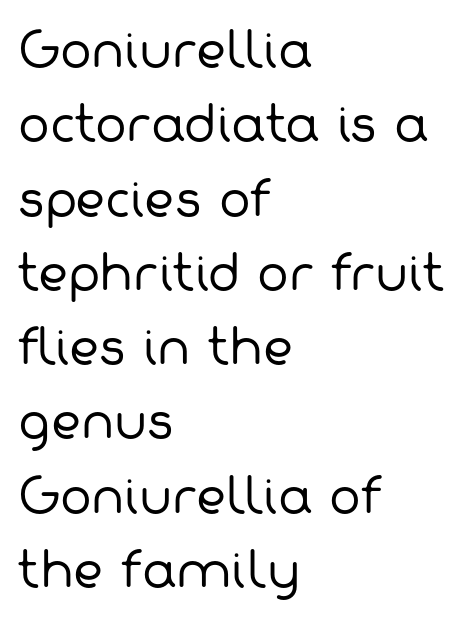
Q: Is the text bold? A: No.
Q: Is the typeface a serif or a sans-serif typeface? A: Sans-serif.
Q: Is the text underlined? A: No.
Q: How is the paragraph aligned? A: Left-aligned.
Q: Is the spacing between letters normal or unusually wide? A: Normal.
Q: Is the spacing between lines tight, normal or loose? A: Normal.
Q: Width (condensed, normal, or wide)? A: Normal.
Q: Stroke contrast? A: Low.
Q: x-height? A: Medium.
Q: Monospaced? A: No.
